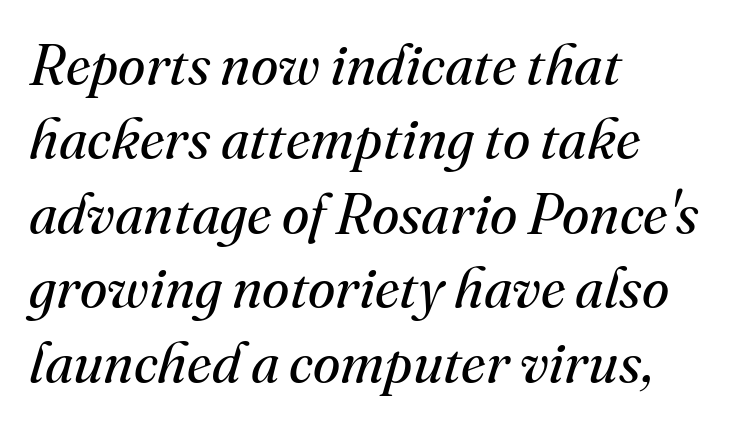
Q: Is the text bold? A: No.
Q: Is the text italic (slanted)? A: Yes, it leans right by about 16 degrees.
Q: Is the typeface a serif or a sans-serif typeface? A: Serif.
Q: Is the text underlined? A: No.
Q: How is the paragraph aligned? A: Left-aligned.
Q: Is the spacing between letters normal or unusually wide? A: Normal.
Q: Is the spacing between lines tight, normal or loose? A: Normal.
Q: Width (condensed, normal, or wide)? A: Normal.
Q: Stroke contrast? A: Medium.
Q: x-height? A: Small.
Q: Monospaced? A: No.
